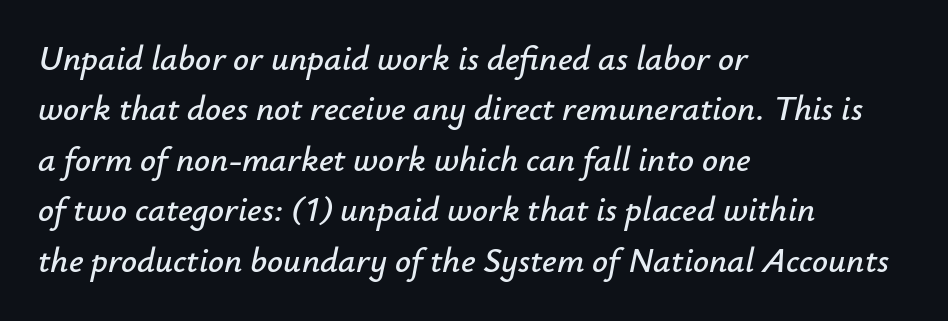
Check the space under the baseline: it is left empty. In terms of posture, this sample is oblique. There is no visible air inserted between adjacent glyphs. Does the copy run flush right? No — it runs flush left.
